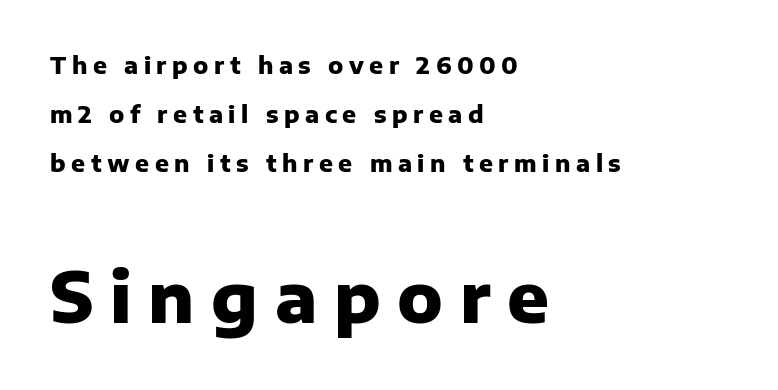
{"serif": "no", "italic": "no", "bold": "yes", "weight": "heavy", "width": "normal", "stroke_contrast": "low", "x_height": "medium", "monospaced": "no", "underline": "no", "align": "left", "line_spacing": "loose", "line_spacing_ratio": 2.12, "letter_spacing": "wide", "letter_spacing_em": 0.24, "larger_block": "second", "size_ratio": 3.0, "glyph_px": 69}
